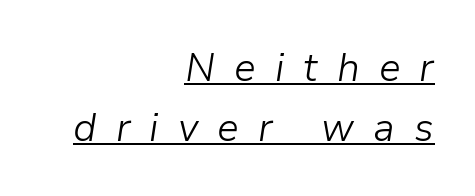
{"italic": "yes", "lean": "right", "slant_degrees": 9, "bold": "no", "weight": "light", "width": "normal", "stroke_contrast": "low", "x_height": "medium", "monospaced": "no", "underline": "yes", "align": "right", "line_spacing": "normal", "line_spacing_ratio": 1.53, "letter_spacing": "wide", "letter_spacing_em": 0.49, "glyph_px": 39}
